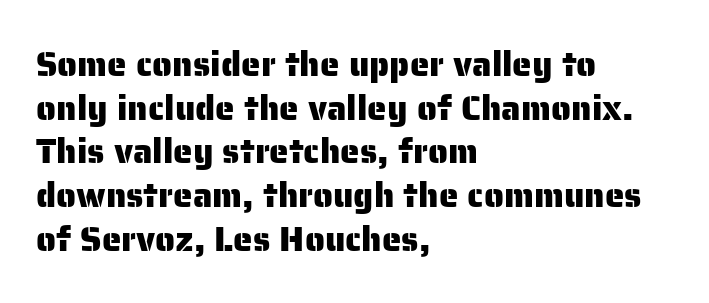
Where is the straight margin? On the left. The typeface chosen for these lines omits serifs. Underlining? Definitely not there. Each letter keeps its own natural width here, so spacing adapts to shape.
